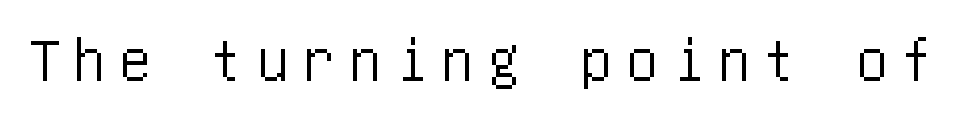
{"serif": "no", "italic": "no", "width": "condensed", "stroke_contrast": "low", "x_height": "large", "underline": "no", "letter_spacing": "wide", "letter_spacing_em": 0.22, "glyph_px": 64}
